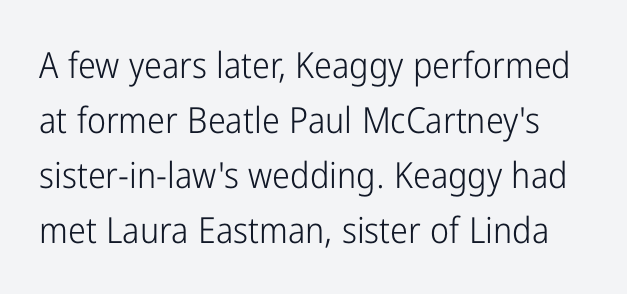
Q: Is the text bold? A: No.
Q: Is the text italic (slanted)? A: No, it is upright.
Q: Is the typeface a serif or a sans-serif typeface? A: Sans-serif.
Q: Is the text underlined? A: No.
Q: Is the spacing between letters normal or unusually wide? A: Normal.
Q: Is the spacing between lines tight, normal or loose? A: Normal.
Q: Width (condensed, normal, or wide)? A: Condensed.
Q: Stroke contrast? A: Low.
Q: x-height? A: Medium.
Q: Monospaced? A: No.
